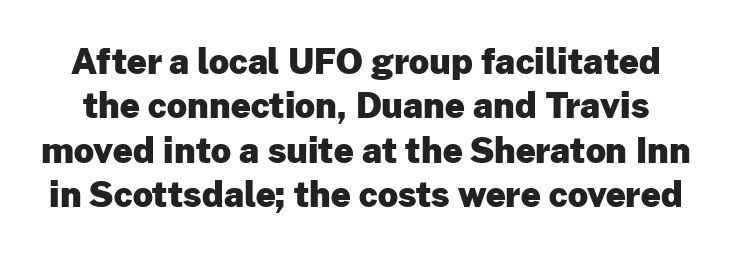
Q: Is the text bold? A: Yes.
Q: Is the text italic (slanted)? A: No, it is upright.
Q: Is the typeface a serif or a sans-serif typeface? A: Sans-serif.
Q: Is the text underlined? A: No.
Q: Is the spacing between letters normal or unusually wide? A: Normal.
Q: Is the spacing between lines tight, normal or loose? A: Normal.
Q: Width (condensed, normal, or wide)? A: Normal.
Q: Stroke contrast? A: Low.
Q: x-height? A: Medium.
Q: Monospaced? A: No.
